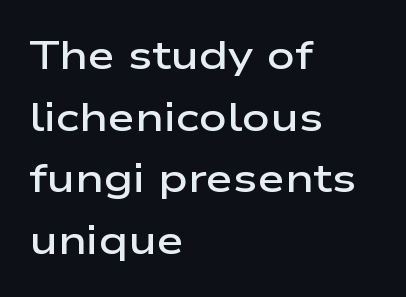
{"serif": "no", "italic": "no", "bold": "semi", "weight": "semibold", "width": "wide", "stroke_contrast": "low", "x_height": "medium", "monospaced": "no", "underline": "no", "align": "left", "line_spacing": "normal", "line_spacing_ratio": 1.58, "letter_spacing": "normal", "letter_spacing_em": 0.0, "glyph_px": 39}
